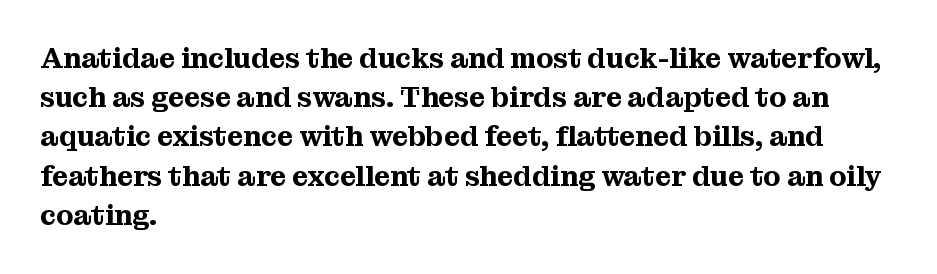
The image shows 28 px serif type, upright; set left-aligned, normal line spacing (1.4x), normal letter spacing, not underlined; medium stroke contrast and a medium x-height.
